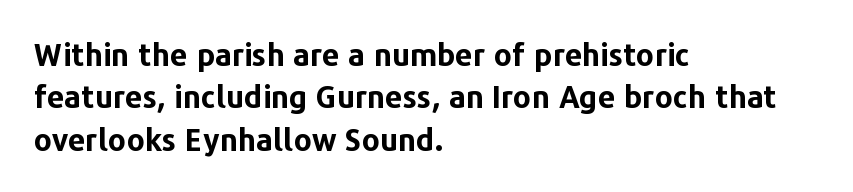
Q: Is the text bold? A: Yes.
Q: Is the text italic (slanted)? A: No, it is upright.
Q: Is the typeface a serif or a sans-serif typeface? A: Sans-serif.
Q: Is the text underlined? A: No.
Q: How is the paragraph aligned? A: Left-aligned.
Q: Is the spacing between letters normal or unusually wide? A: Normal.
Q: Is the spacing between lines tight, normal or loose? A: Normal.
Q: Width (condensed, normal, or wide)? A: Normal.
Q: Stroke contrast? A: Low.
Q: x-height? A: Medium.
Q: Monospaced? A: No.
